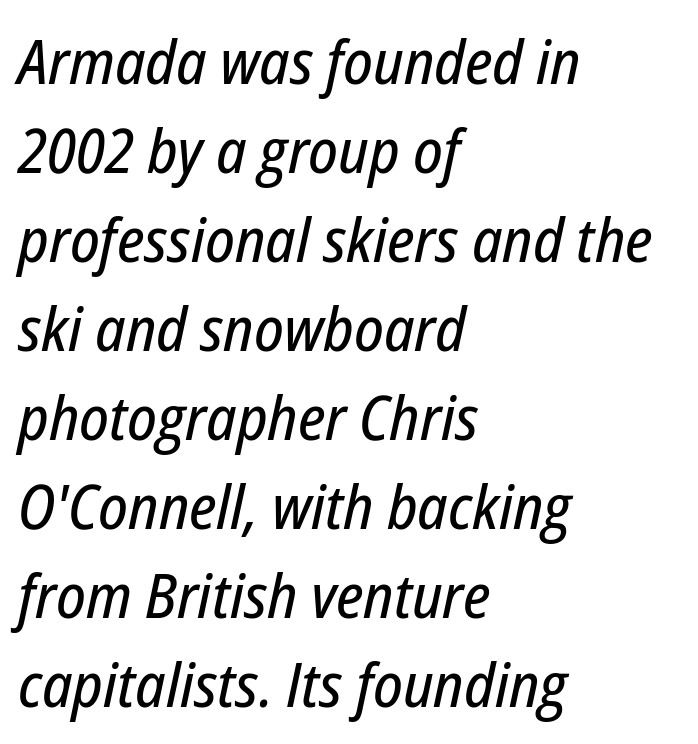
The image shows 61 px condensed type, italic (leaning right); set left-aligned, normal line spacing (1.46x), normal letter spacing, not underlined; low stroke contrast and a medium x-height.
